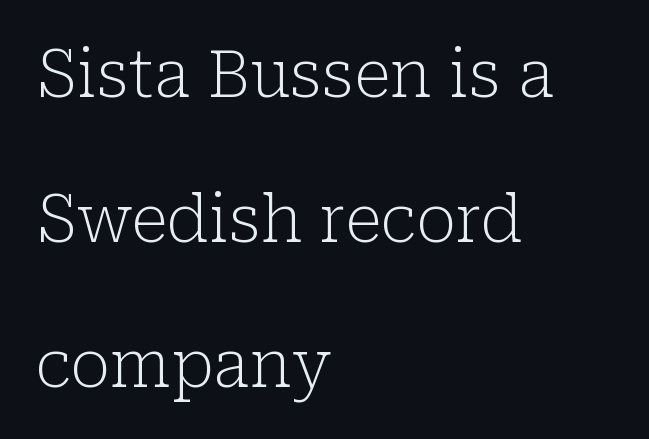
Proportional: the letters do not fall into vertical columns. Nothing heavy about these letters — not bold at all. Does the leading feel generous? Absolutely, it's lavish. If you drew a line through each stem, it would be perfectly vertical. Leftover space on each line is placed entirely after the last word.
